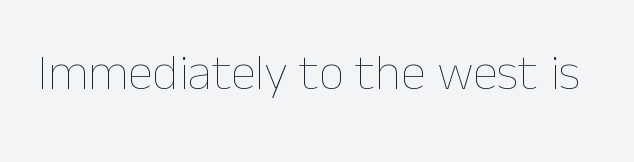
{"italic": "no", "bold": "no", "weight": "thin", "width": "normal", "stroke_contrast": "low", "x_height": "medium", "monospaced": "no", "underline": "no", "letter_spacing": "normal", "letter_spacing_em": 0.0, "glyph_px": 51}
